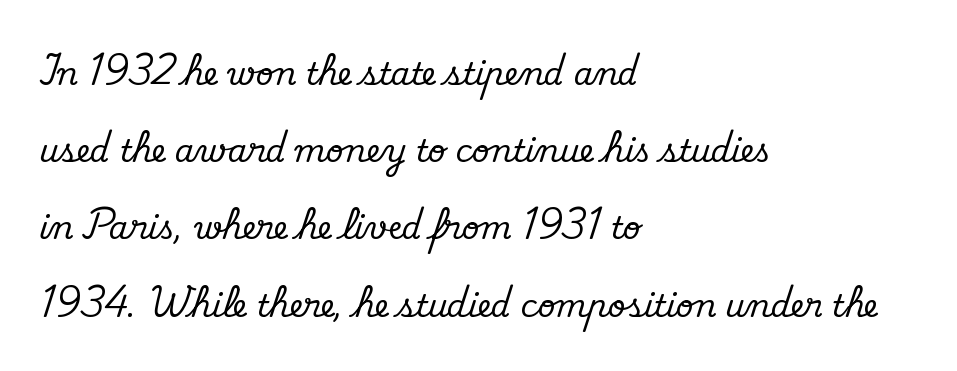
Serif or sans? Serif — the stroke terminals have little feet. No word sits above an underline. Default kerning and tracking; the words read as compact shapes. The face used here is proportionally spaced, like ordinary book or web type. What's the leading like? Stretched, with rows far apart.
